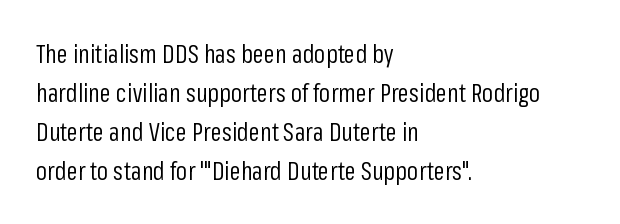
{"italic": "no", "bold": "no", "underline": "no", "align": "left", "line_spacing": "normal", "line_spacing_ratio": 1.56, "letter_spacing": "normal", "letter_spacing_em": 0.0, "glyph_px": 25}
